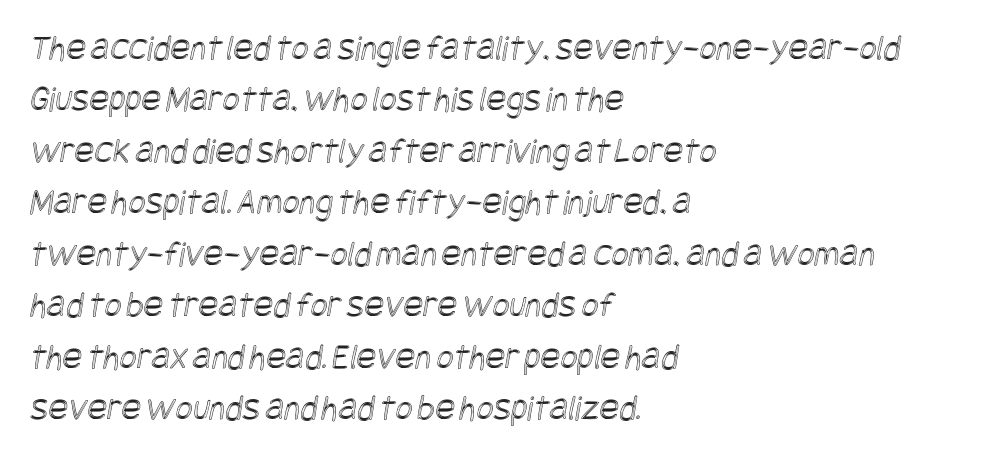
Q: Is the text underlined? A: No.
Q: How is the paragraph aligned? A: Left-aligned.
Q: Is the spacing between letters normal or unusually wide? A: Normal.
Q: Is the spacing between lines tight, normal or loose? A: Normal.
Q: Width (condensed, normal, or wide)? A: Condensed.
Q: x-height? A: Large.
